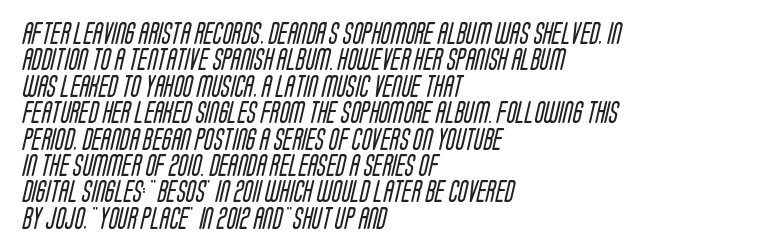
{"bold": "no", "underline": "no", "align": "left", "line_spacing_ratio": 1.2, "letter_spacing": "normal", "letter_spacing_em": 0.0, "glyph_px": 22}
